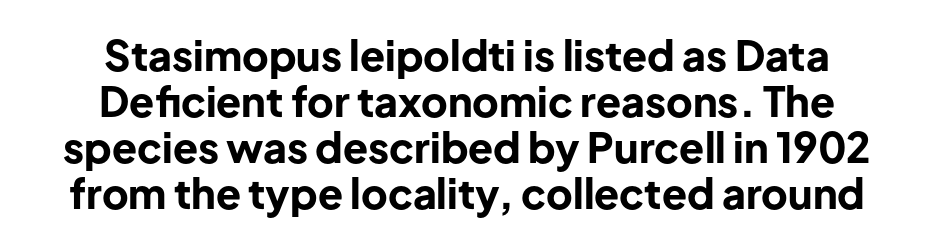
Q: Is the text bold? A: Yes.
Q: Is the text italic (slanted)? A: No, it is upright.
Q: Is the typeface a serif or a sans-serif typeface? A: Sans-serif.
Q: Is the text underlined? A: No.
Q: How is the paragraph aligned? A: Centered.
Q: Is the spacing between letters normal or unusually wide? A: Normal.
Q: Is the spacing between lines tight, normal or loose? A: Tight.
Q: Width (condensed, normal, or wide)? A: Normal.
Q: Stroke contrast? A: Low.
Q: x-height? A: Medium.
Q: Monospaced? A: No.
